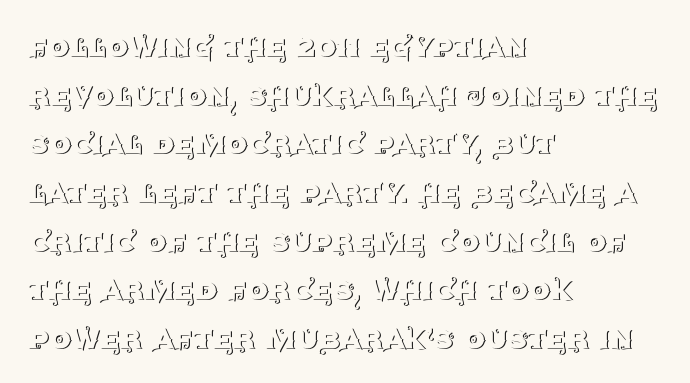
{"serif": "yes", "italic": "no", "bold": "no", "weight": "thin", "width": "normal", "stroke_contrast": "medium", "x_height": "large", "monospaced": "no", "underline": "no", "align": "left", "line_spacing": "normal", "line_spacing_ratio": 1.39, "letter_spacing": "normal", "letter_spacing_em": 0.0, "glyph_px": 35}
